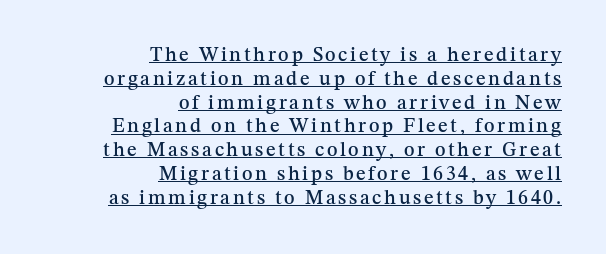
Q: Is the text italic (slanted)? A: No, it is upright.
Q: Is the text underlined? A: Yes.
Q: How is the paragraph aligned? A: Right-aligned.
